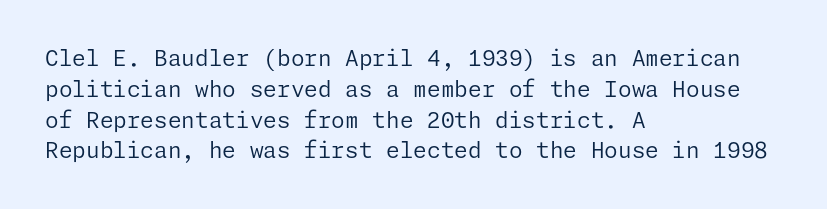
{"italic": "no", "bold": "no", "underline": "no", "align": "left", "line_spacing": "normal", "line_spacing_ratio": 1.4, "letter_spacing": "normal", "letter_spacing_em": 0.0, "glyph_px": 22}
